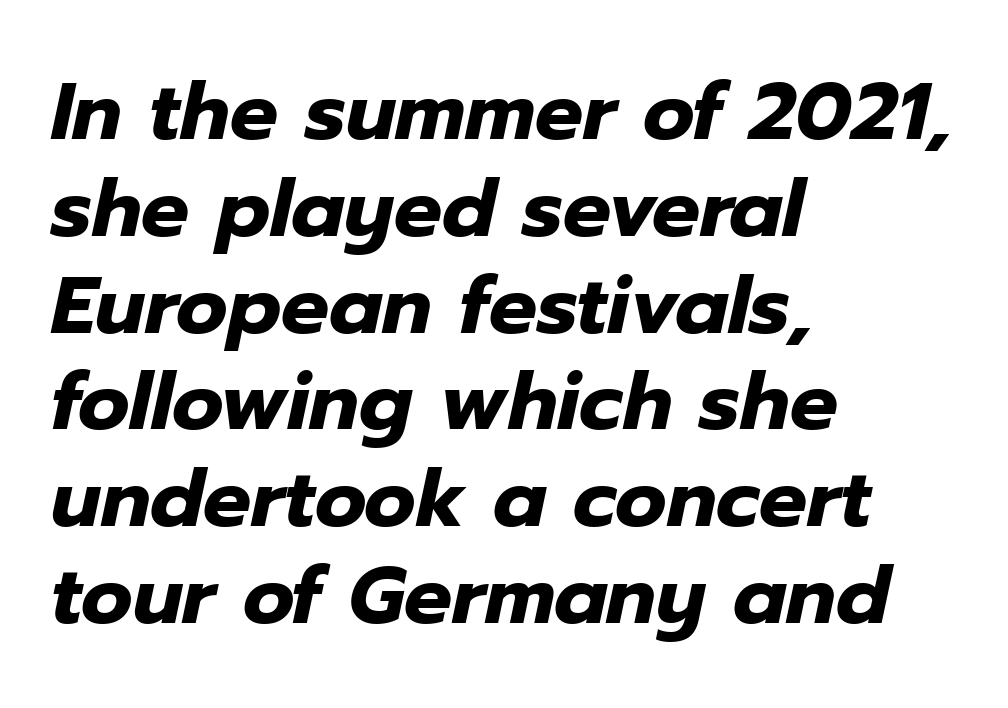
Q: Is the text bold? A: Yes.
Q: Is the text italic (slanted)? A: Yes, it leans right by about 12 degrees.
Q: Is the text underlined? A: No.
Q: How is the paragraph aligned? A: Left-aligned.
Q: Is the spacing between letters normal or unusually wide? A: Normal.
Q: Width (condensed, normal, or wide)? A: Normal.
Q: Stroke contrast? A: Low.
Q: x-height? A: Medium.
Q: Monospaced? A: No.
